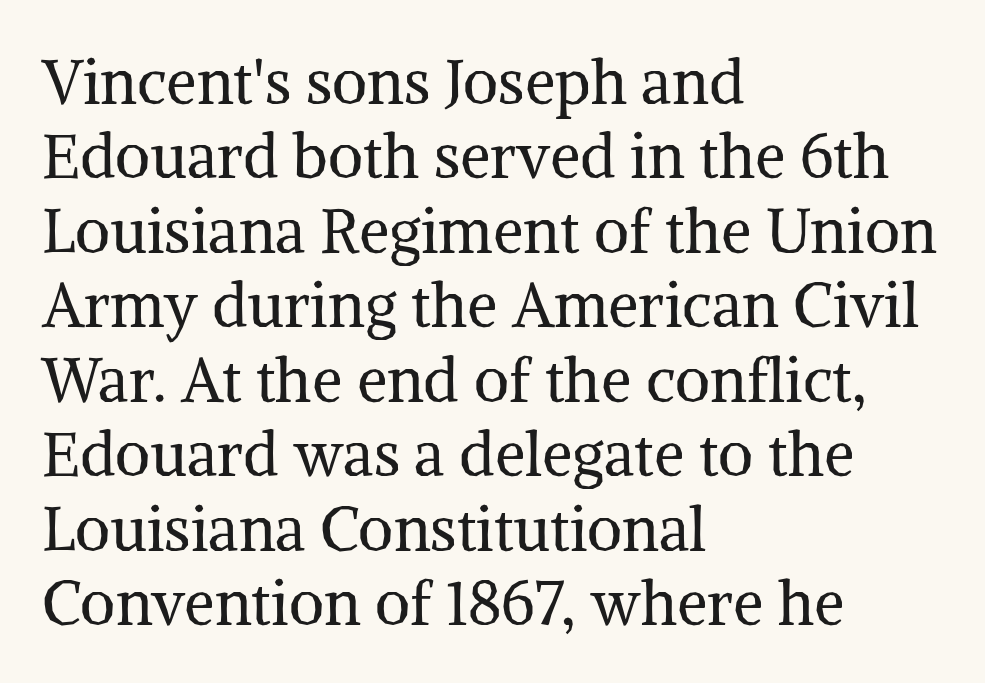
{"serif": "yes", "italic": "no", "bold": "no", "weight": "regular", "width": "normal", "stroke_contrast": "medium", "x_height": "medium", "monospaced": "no", "underline": "no", "align": "left", "line_spacing_ratio": 1.22, "letter_spacing": "normal", "letter_spacing_em": 0.0, "glyph_px": 61}
